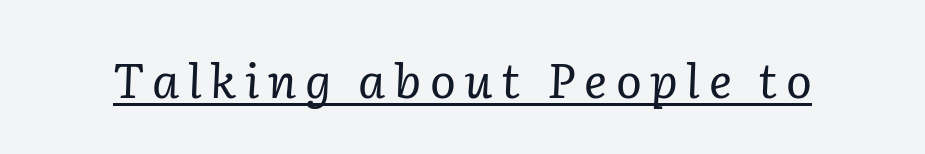
{"serif": "yes", "italic": "yes", "lean": "right", "slant_degrees": 2, "bold": "no", "weight": "regular", "width": "normal", "stroke_contrast": "low", "x_height": "medium", "monospaced": "no", "underline": "yes", "glyph_px": 48}
